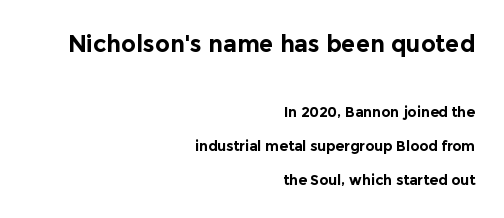
The image shows 23 px bold type, upright; set right-aligned, loose line spacing (2.42x), normal letter spacing, not underlined; the first (top) block is 1.64x larger.
